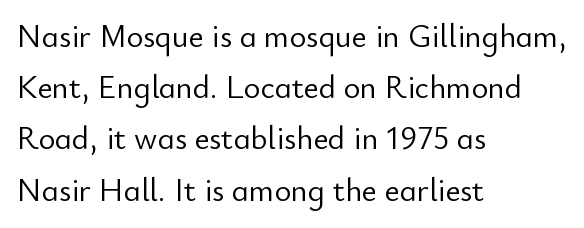
The image shows 32 px light sans-serif type, upright; set left-aligned, normal line spacing (1.6x), normal letter spacing, not underlined; low stroke contrast and a small x-height.
